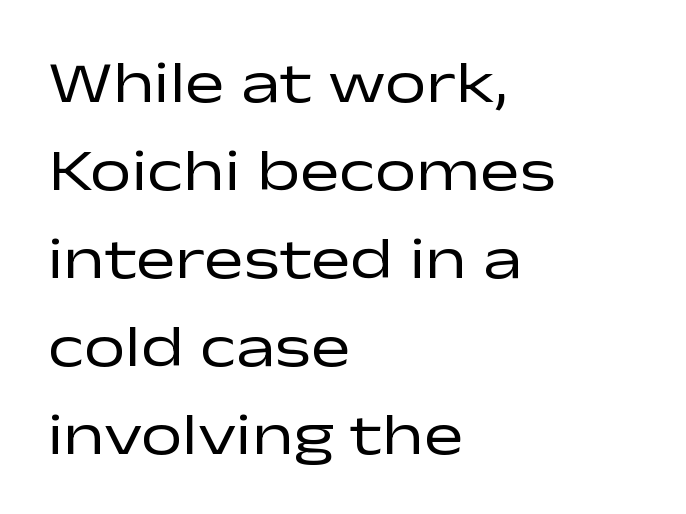
Q: Is the text bold? A: No.
Q: Is the text italic (slanted)? A: No, it is upright.
Q: Is the typeface a serif or a sans-serif typeface? A: Sans-serif.
Q: Is the text underlined? A: No.
Q: How is the paragraph aligned? A: Left-aligned.
Q: Is the spacing between letters normal or unusually wide? A: Normal.
Q: Is the spacing between lines tight, normal or loose? A: Normal.
Q: Width (condensed, normal, or wide)? A: Wide.
Q: Stroke contrast? A: Low.
Q: x-height? A: Medium.
Q: Monospaced? A: No.
